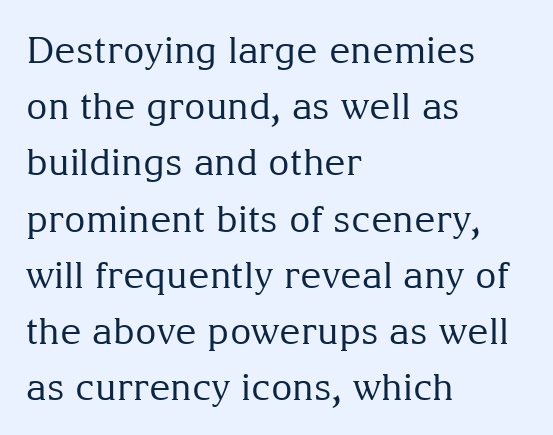
{"serif": "yes", "italic": "no", "bold": "no", "weight": "regular", "width": "normal", "stroke_contrast": "medium", "x_height": "medium", "monospaced": "no", "underline": "no", "align": "left", "line_spacing": "normal", "line_spacing_ratio": 1.52, "letter_spacing": "normal", "letter_spacing_em": 0.0, "glyph_px": 37}
